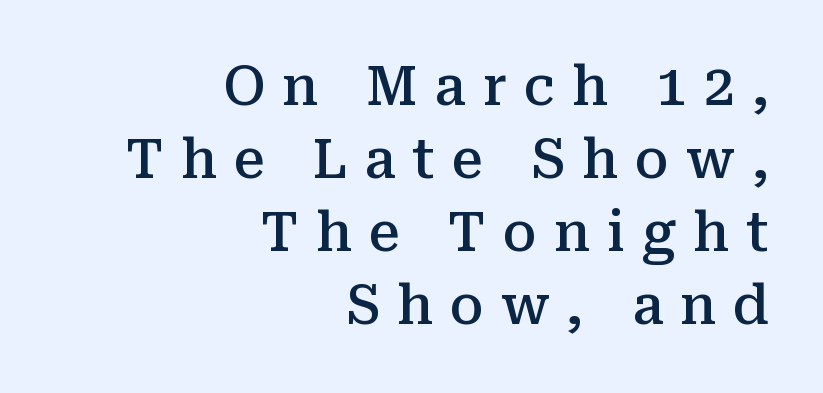
{"serif": "yes", "italic": "no", "bold": "semi", "weight": "semibold", "width": "normal", "stroke_contrast": "medium", "x_height": "medium", "monospaced": "no", "underline": "no", "align": "right", "line_spacing": "normal", "line_spacing_ratio": 1.33, "letter_spacing": "wide", "letter_spacing_em": 0.31, "glyph_px": 55}
